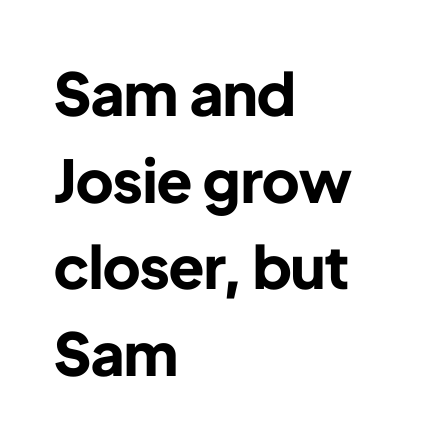
{"serif": "no", "italic": "no", "bold": "yes", "weight": "bold", "width": "normal", "stroke_contrast": "low", "x_height": "medium", "monospaced": "no", "underline": "no", "align": "left", "line_spacing": "normal", "line_spacing_ratio": 1.47, "letter_spacing": "normal", "letter_spacing_em": 0.0, "glyph_px": 59}
